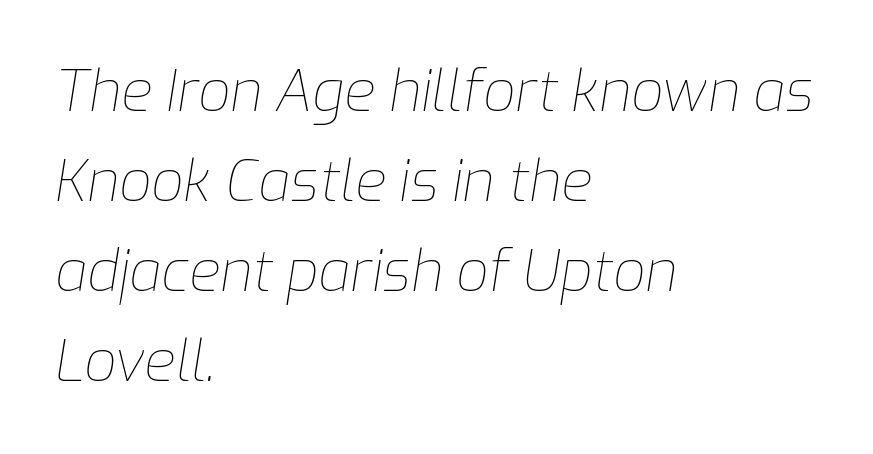
{"italic": "yes", "lean": "right", "slant_degrees": 9, "bold": "no", "weight": "thin", "width": "normal", "stroke_contrast": "low", "x_height": "medium", "monospaced": "no", "underline": "no", "align": "left", "line_spacing": "normal", "line_spacing_ratio": 1.58, "letter_spacing": "normal", "letter_spacing_em": 0.0, "glyph_px": 57}
